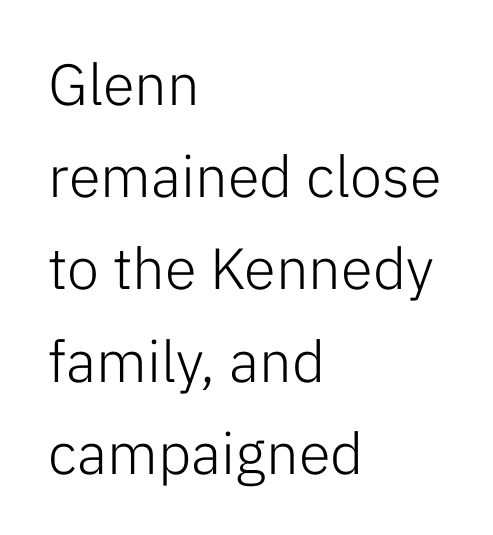
Q: Is the text bold? A: No.
Q: Is the text italic (slanted)? A: No, it is upright.
Q: Is the typeface a serif or a sans-serif typeface? A: Sans-serif.
Q: Is the text underlined? A: No.
Q: How is the paragraph aligned? A: Left-aligned.
Q: Is the spacing between letters normal or unusually wide? A: Normal.
Q: Is the spacing between lines tight, normal or loose? A: Normal.
Q: Width (condensed, normal, or wide)? A: Normal.
Q: Stroke contrast? A: Low.
Q: x-height? A: Medium.
Q: Monospaced? A: No.
